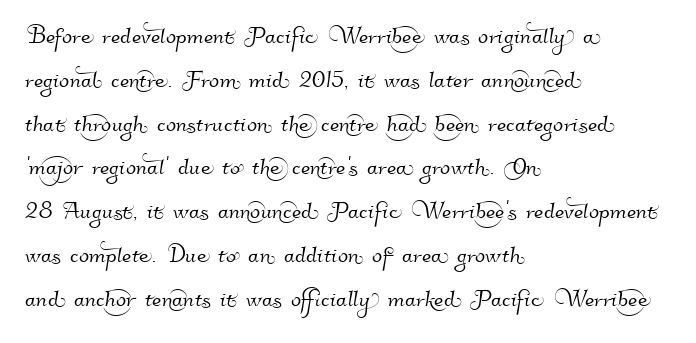
The image shows 30 px sans-serif type; set left-aligned, normal line spacing (1.46x), normal letter spacing, not underlined; high stroke contrast and a small x-height.
